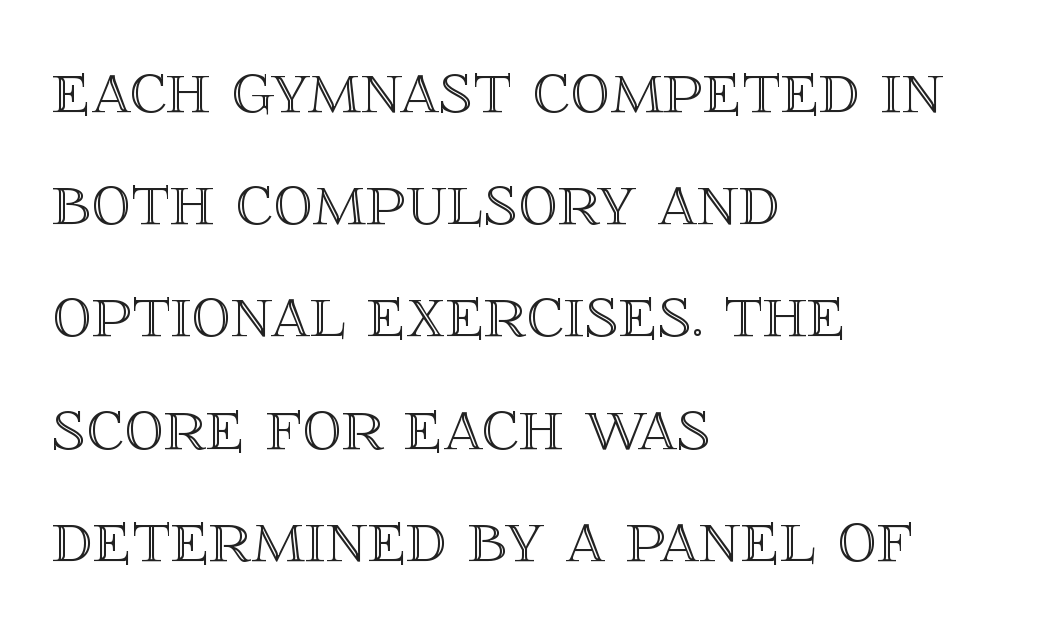
Q: Is the text italic (slanted)? A: No, it is upright.
Q: Is the text underlined? A: No.
Q: How is the paragraph aligned? A: Left-aligned.
Q: Is the spacing between letters normal or unusually wide? A: Normal.
Q: Is the spacing between lines tight, normal or loose? A: Normal.
Q: Width (condensed, normal, or wide)? A: Normal.
Q: x-height? A: Large.
Q: Monospaced? A: No.
